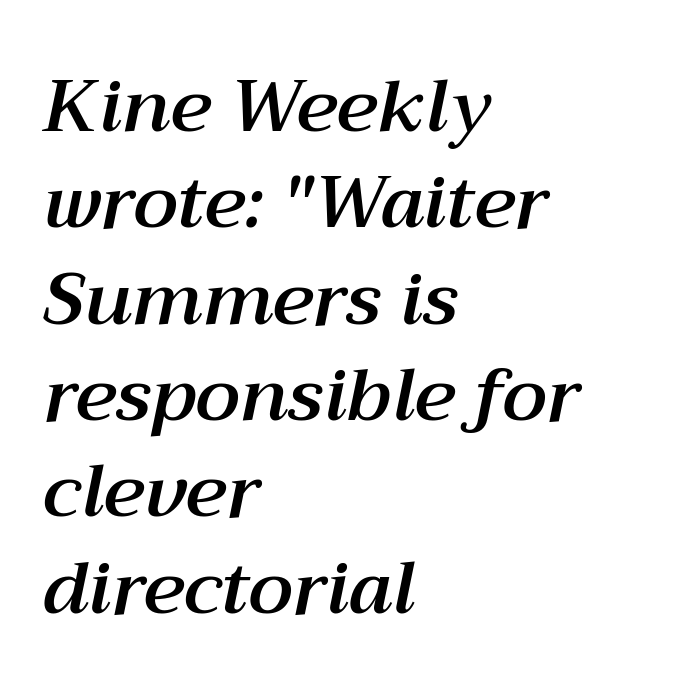
Reading down the column, the eye jumps a familiar distance to each next line. Casual observation: everything's shoved over to the left. Characters are canted at an angle relative to the baseline's perpendicular. Varying glyph widths throughout — classic text-font behaviour. Each row of text sits above clean, open space. Short note: letters normally spaced.
